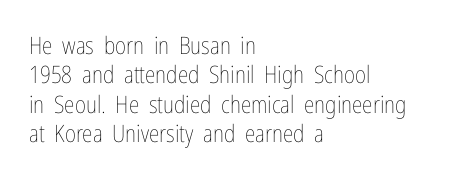
Q: Is the text bold? A: No.
Q: Is the text italic (slanted)? A: No, it is upright.
Q: Is the text underlined? A: No.
Q: How is the paragraph aligned? A: Left-aligned.
Q: Is the spacing between letters normal or unusually wide? A: Normal.
